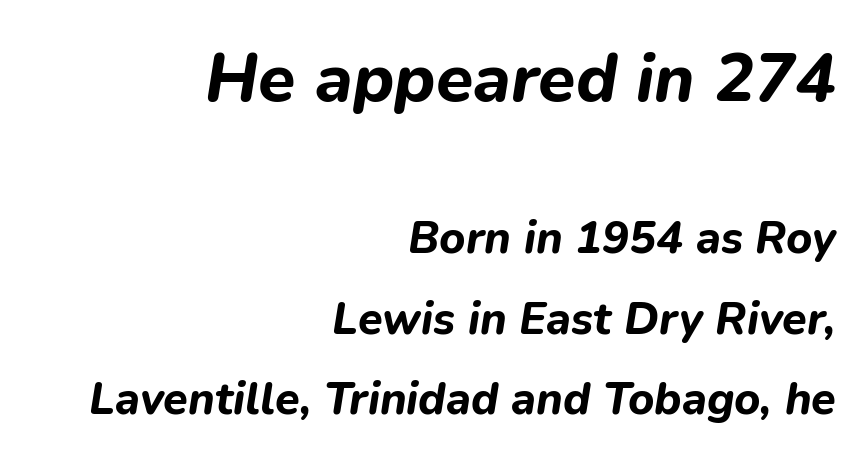
Q: Is the text bold? A: Yes.
Q: Is the text italic (slanted)? A: Yes, it leans right by about 9 degrees.
Q: Is the text underlined? A: No.
Q: How is the paragraph aligned? A: Right-aligned.
Q: Is the spacing between letters normal or unusually wide? A: Normal.
Q: Which block of text is set in a larger size, the first (top) or the second (bottom)? A: The first (top) one.
Q: Width (condensed, normal, or wide)? A: Normal.
Q: Stroke contrast? A: Low.
Q: x-height? A: Medium.
Q: Monospaced? A: No.
